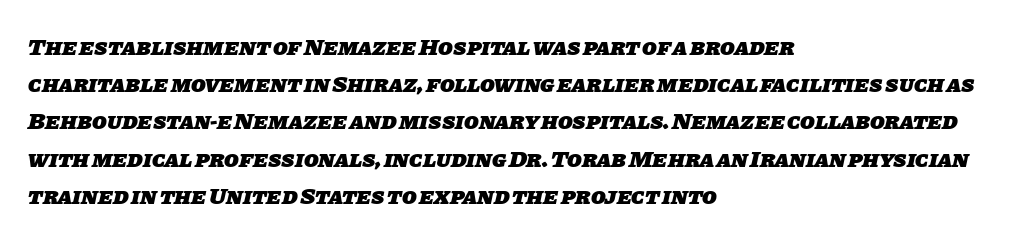
{"bold": "yes", "underline": "no", "align": "left", "line_spacing": "normal", "line_spacing_ratio": 1.55, "letter_spacing": "normal", "letter_spacing_em": 0.0, "glyph_px": 24}
